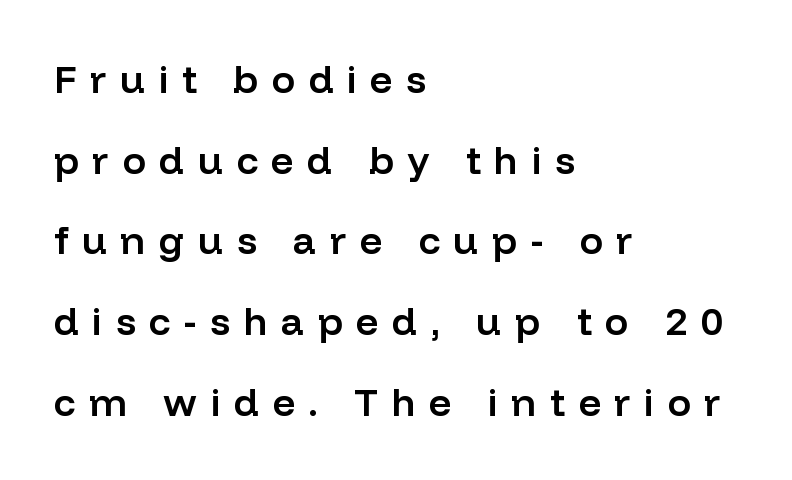
Q: Is the text bold? A: Semi-bold.
Q: Is the text italic (slanted)? A: No, it is upright.
Q: Is the typeface a serif or a sans-serif typeface? A: Sans-serif.
Q: Is the text underlined? A: No.
Q: How is the paragraph aligned? A: Left-aligned.
Q: Is the spacing between letters normal or unusually wide? A: Unusually wide.
Q: Is the spacing between lines tight, normal or loose? A: Loose.
Q: Width (condensed, normal, or wide)? A: Normal.
Q: Stroke contrast? A: Low.
Q: x-height? A: Medium.
Q: Monospaced? A: No.
